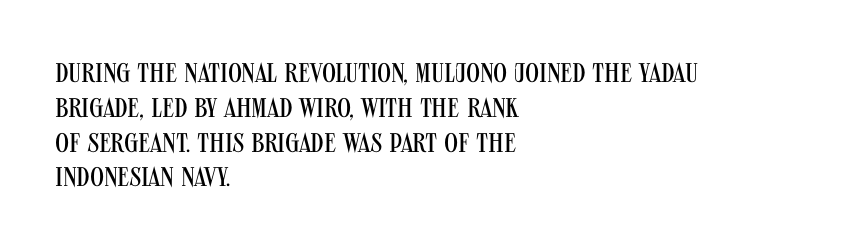
The image shows 27 px text type, upright; set left-aligned, normal line spacing (1.29x), normal letter spacing, not underlined.
